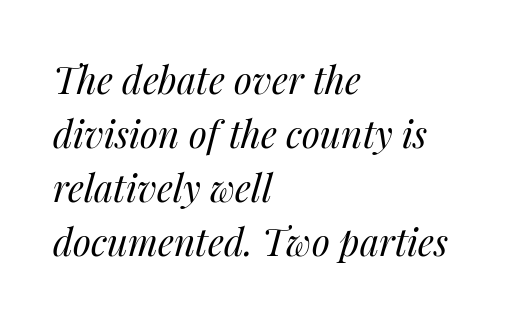
Q: Is the text bold? A: No.
Q: Is the text italic (slanted)? A: Yes, it leans right by about 14 degrees.
Q: Is the text underlined? A: No.
Q: How is the paragraph aligned? A: Left-aligned.
Q: Is the spacing between letters normal or unusually wide? A: Normal.
Q: Is the spacing between lines tight, normal or loose? A: Normal.
Q: Width (condensed, normal, or wide)? A: Normal.
Q: Stroke contrast? A: Medium.
Q: x-height? A: Medium.
Q: Monospaced? A: No.
